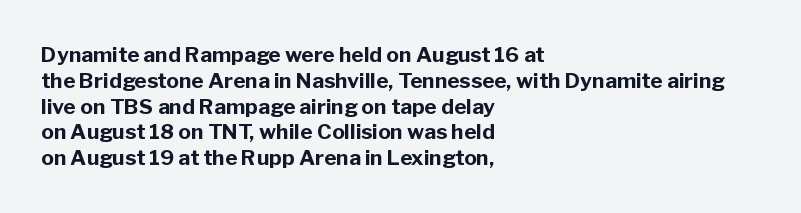
Q: Is the text bold? A: Yes.
Q: Is the text italic (slanted)? A: No, it is upright.
Q: Is the text underlined? A: No.
Q: How is the paragraph aligned? A: Left-aligned.
Q: Is the spacing between letters normal or unusually wide? A: Normal.
